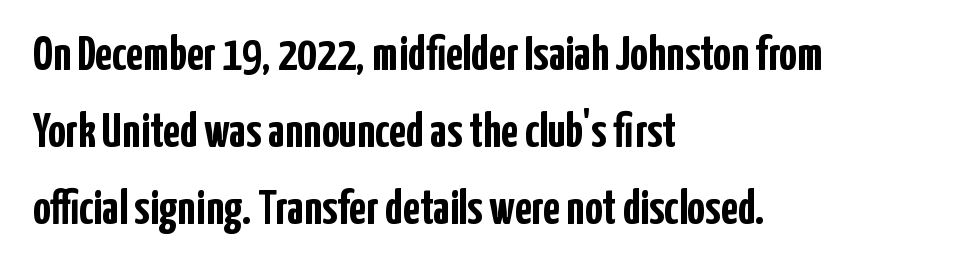
The image shows 49 px semibold, condensed sans-serif type, upright; set left-aligned, normal line spacing (1.57x), normal letter spacing, not underlined; low stroke contrast and a medium x-height.
